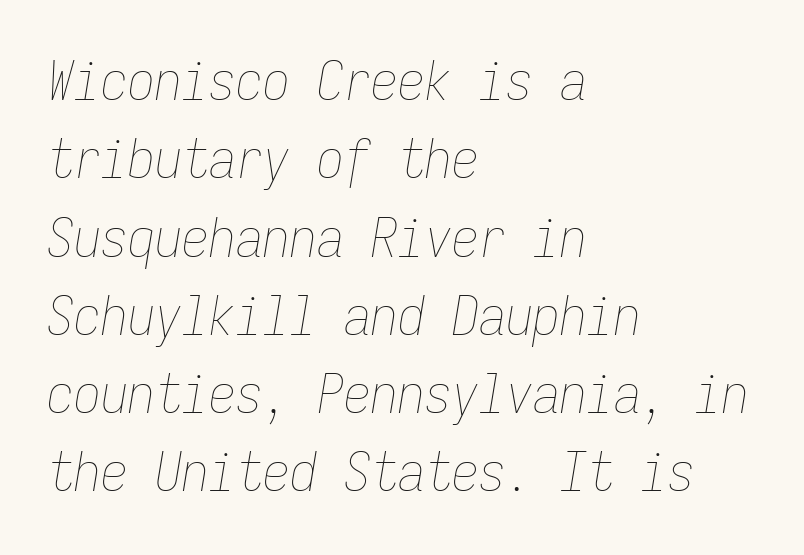
The image shows 54 px thin, condensed type, italic (leaning right), monospaced; set left-aligned, normal line spacing (1.45x), normal letter spacing, not underlined; low stroke contrast and a medium x-height.
